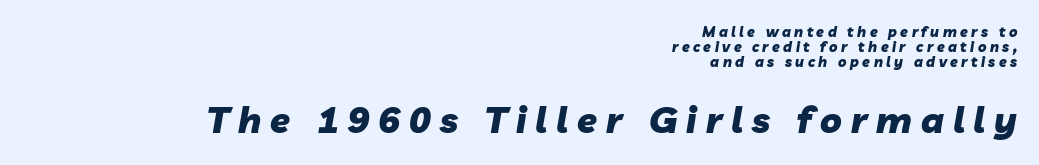
Q: Is the text bold? A: Yes.
Q: Is the text italic (slanted)? A: Yes, it leans right by about 10 degrees.
Q: Is the text underlined? A: No.
Q: How is the paragraph aligned? A: Right-aligned.
Q: Is the spacing between letters normal or unusually wide? A: Unusually wide.
Q: Is the spacing between lines tight, normal or loose? A: Tight.
Q: Which block of text is set in a larger size, the first (top) or the second (bottom)? A: The second (bottom) one.
Q: Width (condensed, normal, or wide)? A: Normal.
Q: Stroke contrast? A: Low.
Q: x-height? A: Medium.
Q: Monospaced? A: No.
